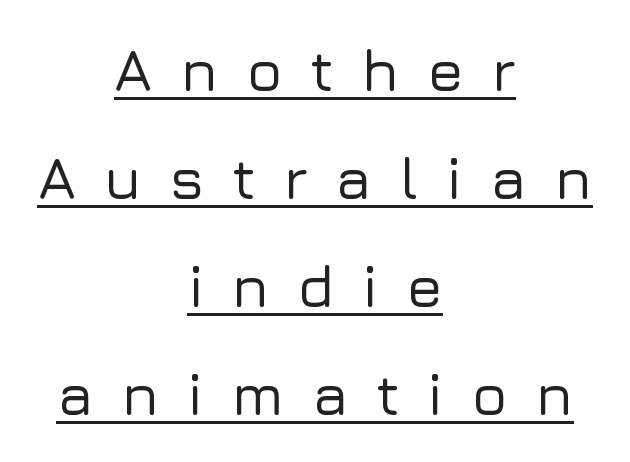
The image shows 59 px sans-serif type, upright; set centered, line spacing 1.83x, unusually wide letter spacing (+0.47 em), underlined; low stroke contrast and a medium x-height.
